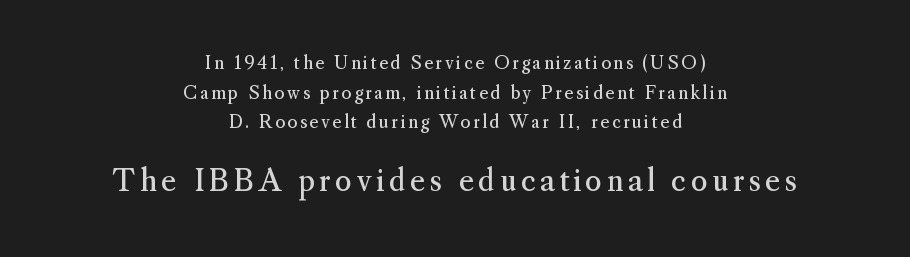
Q: Is the text bold? A: No.
Q: Is the text italic (slanted)? A: No, it is upright.
Q: Is the typeface a serif or a sans-serif typeface? A: Serif.
Q: Is the text underlined? A: No.
Q: How is the paragraph aligned? A: Centered.
Q: Which block of text is set in a larger size, the first (top) or the second (bottom)? A: The second (bottom) one.
Q: Width (condensed, normal, or wide)? A: Normal.
Q: Stroke contrast? A: Medium.
Q: x-height? A: Small.
Q: Monospaced? A: No.
